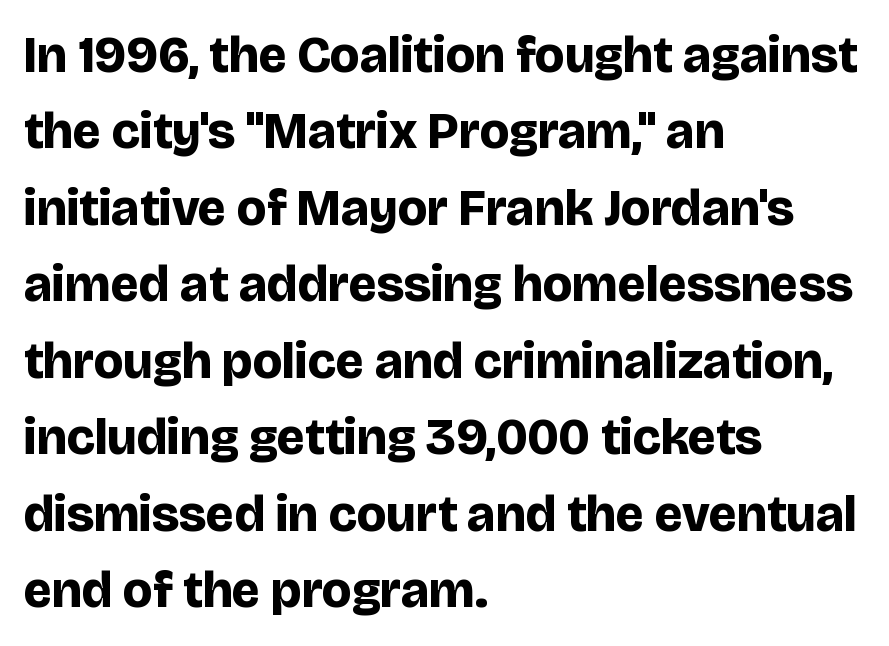
The face used here is proportionally spaced, like ordinary book or web type. The strokes are fattened all the way to bold. Check the space under the baseline: it is left empty. The lettering holds an erect, upright posture throughout. The passage shown is typeset with a sans-serif family.
